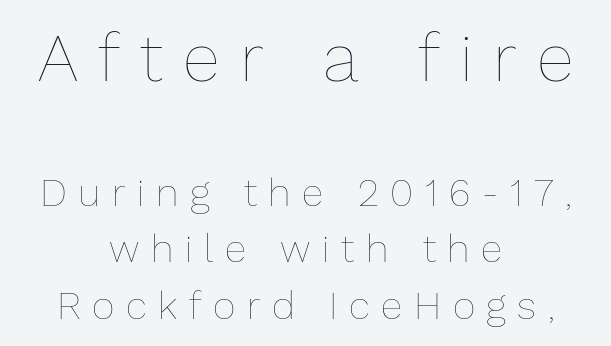
The image shows 68 px thin type, upright; set centered, normal line spacing (1.44x), unusually wide letter spacing (+0.3 em), not underlined; the first (top) block is 1.74x larger; low stroke contrast and a medium x-height.
